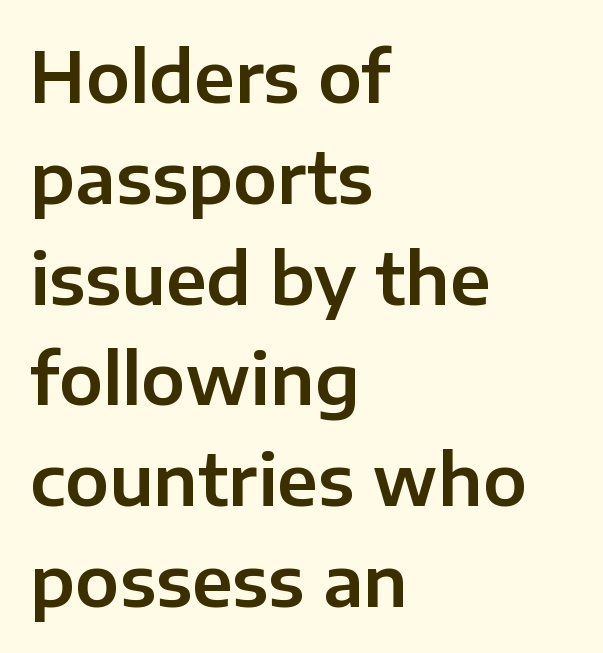
Q: Is the text italic (slanted)? A: No, it is upright.
Q: Is the typeface a serif or a sans-serif typeface? A: Sans-serif.
Q: Is the text underlined? A: No.
Q: How is the paragraph aligned? A: Left-aligned.
Q: Is the spacing between letters normal or unusually wide? A: Normal.
Q: Is the spacing between lines tight, normal or loose? A: Normal.
Q: Width (condensed, normal, or wide)? A: Normal.
Q: Stroke contrast? A: Low.
Q: x-height? A: Medium.
Q: Monospaced? A: No.
